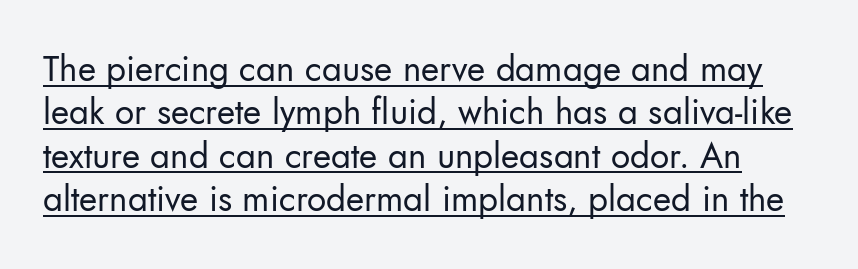
Each line of the rendering has a horizontal stroke beneath the glyphs. The horizontal fit of the characters is conventional and even. The type family on display is of the sans-serif kind. No letter is thick-stroked: the sample isn't bold. Quick note: not italic, upright. These lines are rendered in a variable-pitch font.
